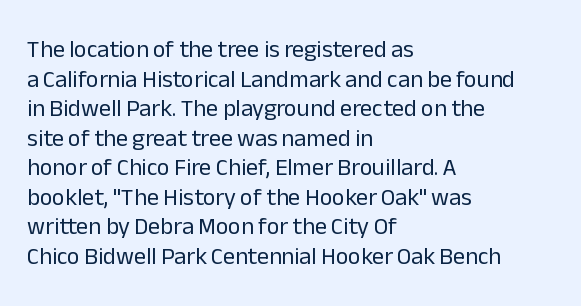
The image shows 24 px text type, upright; set left-aligned, line spacing 1.23x, normal letter spacing, not underlined.
